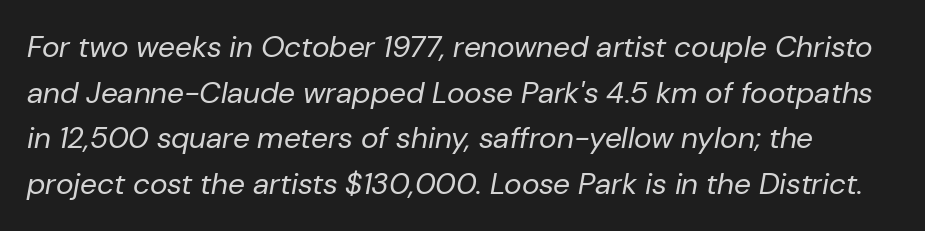
The image shows 30 px regular-weight type, italic (leaning right); set normal line spacing (1.52x), normal letter spacing, not underlined; low stroke contrast and a medium x-height.
